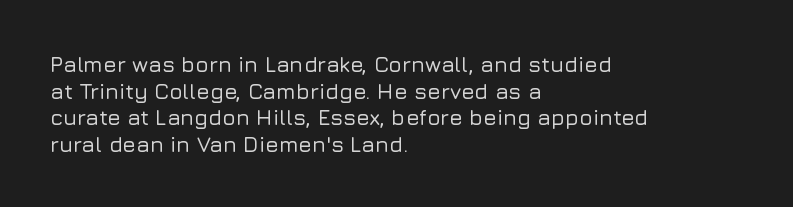
The image shows 22 px text type, upright; set left-aligned, line spacing 1.21x, normal letter spacing, not underlined.
